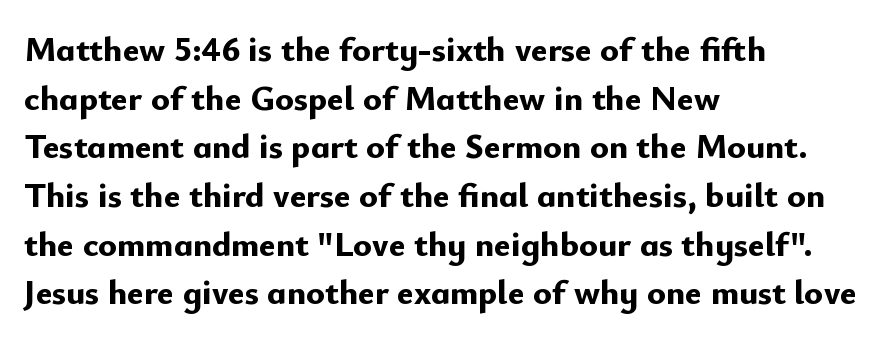
Q: Is the text bold? A: Yes.
Q: Is the text italic (slanted)? A: No, it is upright.
Q: Is the typeface a serif or a sans-serif typeface? A: Sans-serif.
Q: Is the text underlined? A: No.
Q: How is the paragraph aligned? A: Left-aligned.
Q: Is the spacing between letters normal or unusually wide? A: Normal.
Q: Is the spacing between lines tight, normal or loose? A: Normal.
Q: Width (condensed, normal, or wide)? A: Normal.
Q: Stroke contrast? A: Low.
Q: x-height? A: Small.
Q: Monospaced? A: No.
